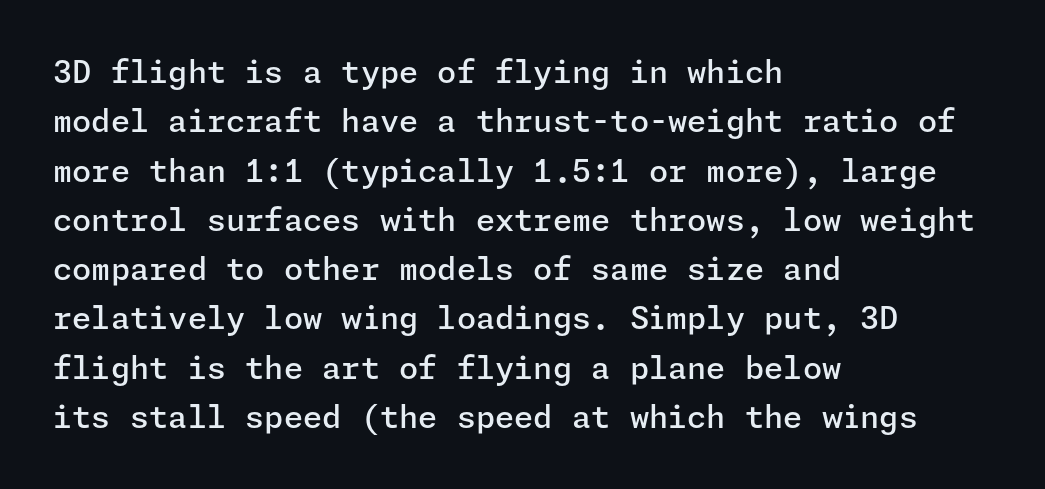
Q: Is the text bold? A: Semi-bold.
Q: Is the text italic (slanted)? A: No, it is upright.
Q: Is the typeface a serif or a sans-serif typeface? A: Sans-serif.
Q: Is the text underlined? A: No.
Q: How is the paragraph aligned? A: Left-aligned.
Q: Is the spacing between letters normal or unusually wide? A: Normal.
Q: Is the spacing between lines tight, normal or loose? A: Normal.
Q: Width (condensed, normal, or wide)? A: Normal.
Q: Stroke contrast? A: Low.
Q: x-height? A: Medium.
